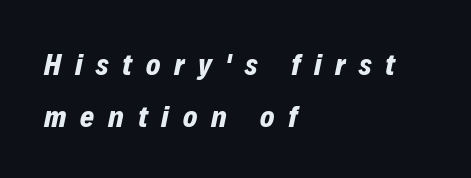
The image shows 30 px bold type, italic (leaning right); set left-aligned, line spacing 1.75x, unusually wide letter spacing (+0.46 em), not underlined; low stroke contrast and a medium x-height.
